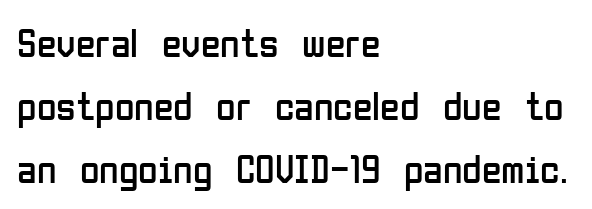
Q: Is the text bold? A: No.
Q: Is the text italic (slanted)? A: No, it is upright.
Q: Is the typeface a serif or a sans-serif typeface? A: Sans-serif.
Q: Is the text underlined? A: No.
Q: How is the paragraph aligned? A: Left-aligned.
Q: Is the spacing between letters normal or unusually wide? A: Normal.
Q: Is the spacing between lines tight, normal or loose? A: Normal.
Q: Width (condensed, normal, or wide)? A: Condensed.
Q: Stroke contrast? A: Low.
Q: x-height? A: Medium.
Q: Monospaced? A: No.
